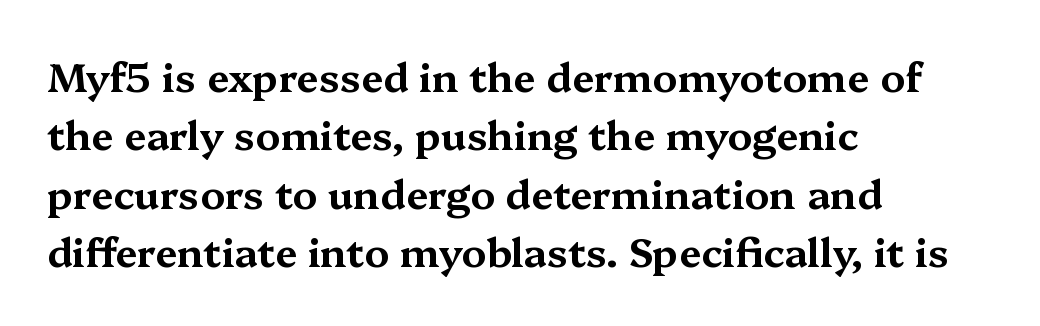
Q: Is the text italic (slanted)? A: No, it is upright.
Q: Is the typeface a serif or a sans-serif typeface? A: Serif.
Q: Is the text underlined? A: No.
Q: How is the paragraph aligned? A: Left-aligned.
Q: Is the spacing between letters normal or unusually wide? A: Normal.
Q: Is the spacing between lines tight, normal or loose? A: Normal.
Q: Width (condensed, normal, or wide)? A: Wide.
Q: Stroke contrast? A: Medium.
Q: x-height? A: Medium.
Q: Monospaced? A: No.
